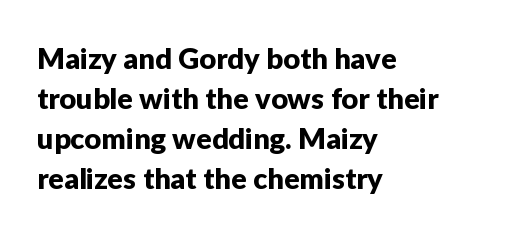
{"serif": "no", "italic": "no", "width": "normal", "stroke_contrast": "low", "x_height": "medium", "monospaced": "no", "underline": "no", "align": "left", "line_spacing": "normal", "line_spacing_ratio": 1.38, "letter_spacing": "normal", "letter_spacing_em": 0.0, "glyph_px": 29}
